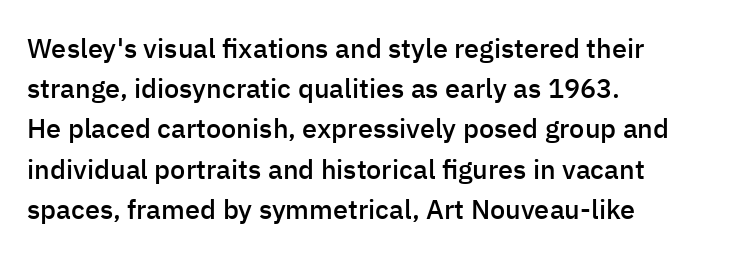
{"italic": "no", "bold": "semi", "underline": "no", "align": "left", "line_spacing": "normal", "line_spacing_ratio": 1.49, "letter_spacing": "normal", "letter_spacing_em": 0.0, "glyph_px": 27}
